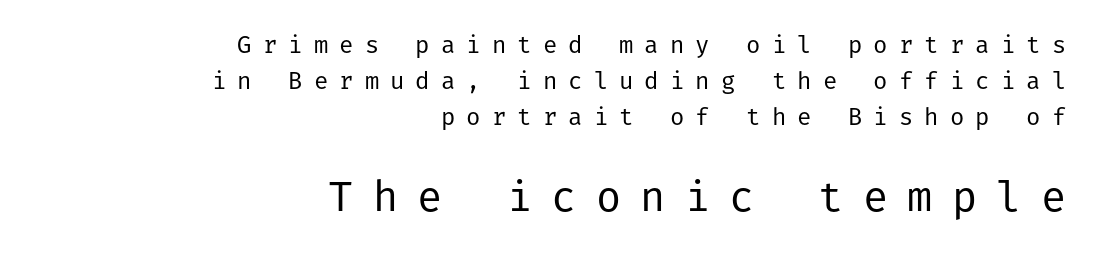
The block sitting lower on the canvas is the one with enlarged characters. Stroke terminals: plain, sans-serif. No heavy texture on the line: the type isn't bold. The gaps between neighbouring characters are conspicuously large. The letters stand straight up with perfectly vertical stems.
